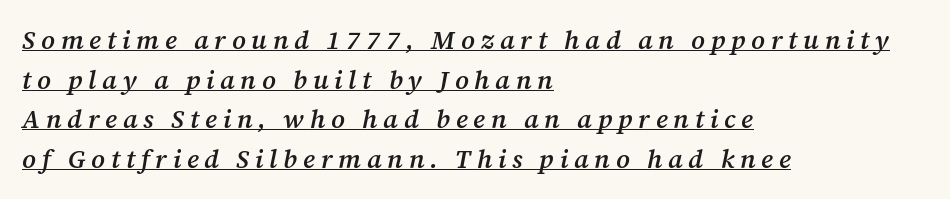
Italic: yes, the glyphs are oblique. This rendering uses left alignment, leaving the right contour irregular. If you measured baseline to baseline, you'd find a middling distance. The letters are semibold — heavier than regular but short of a full bold. The typesetter has applied underlining to the passage shown.
